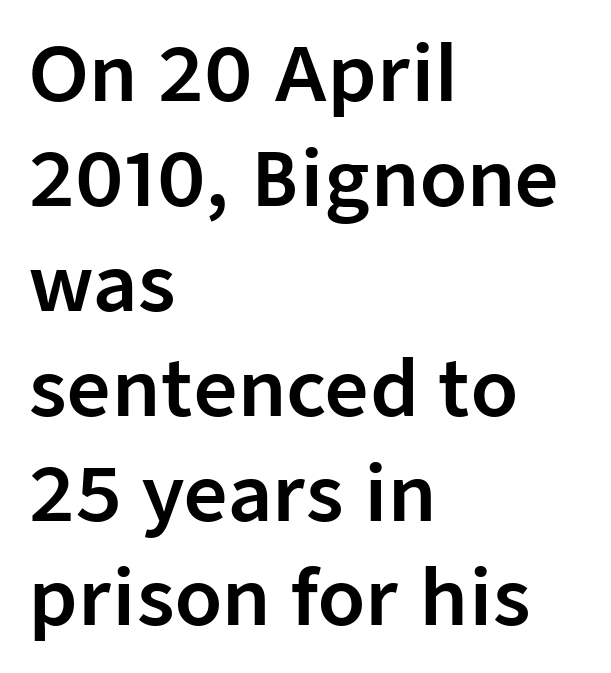
Q: Is the text italic (slanted)? A: No, it is upright.
Q: Is the typeface a serif or a sans-serif typeface? A: Sans-serif.
Q: Is the text underlined? A: No.
Q: How is the paragraph aligned? A: Left-aligned.
Q: Is the spacing between letters normal or unusually wide? A: Normal.
Q: Is the spacing between lines tight, normal or loose? A: Normal.
Q: Width (condensed, normal, or wide)? A: Normal.
Q: Stroke contrast? A: Low.
Q: x-height? A: Medium.
Q: Monospaced? A: No.
